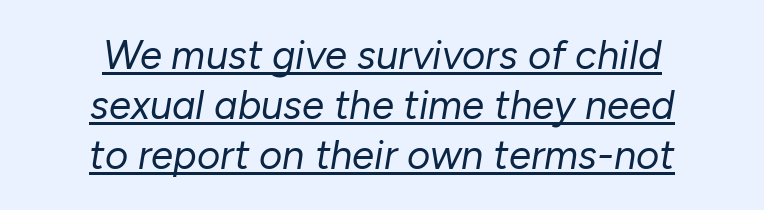
{"italic": "yes", "lean": "right", "slant_degrees": 10, "bold": "no", "weight": "regular", "width": "normal", "stroke_contrast": "low", "x_height": "medium", "monospaced": "no", "underline": "yes", "align": "center", "line_spacing": "normal", "line_spacing_ratio": 1.25, "letter_spacing": "normal", "letter_spacing_em": 0.0, "glyph_px": 40}
